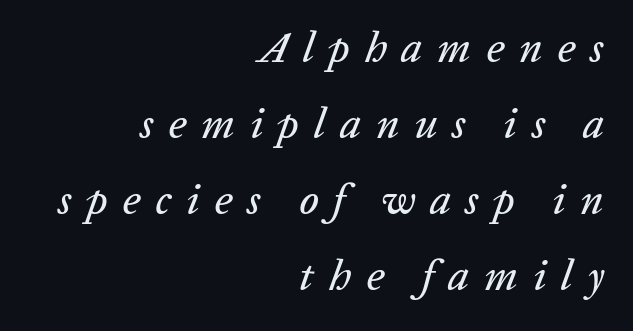
The image shows 43 px text type, italic (leaning right); set right-aligned, line spacing 1.77x, unusually wide letter spacing (+0.34 em), not underlined; low stroke contrast and a medium x-height.
